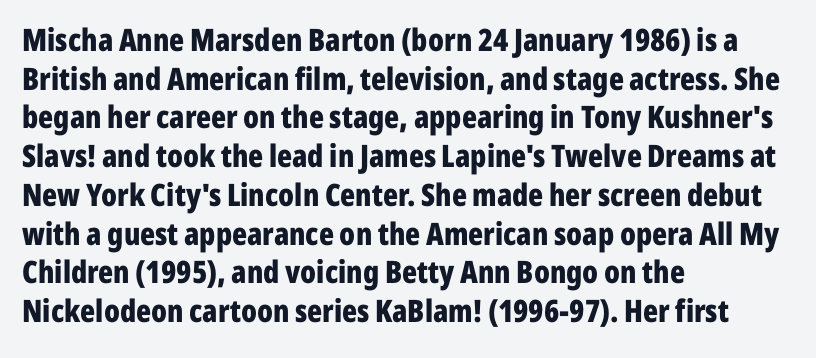
{"serif": "no", "italic": "no", "bold": "yes", "weight": "bold", "width": "condensed", "stroke_contrast": "low", "x_height": "medium", "monospaced": "no", "underline": "no", "align": "left", "line_spacing": "normal", "line_spacing_ratio": 1.25, "letter_spacing": "normal", "letter_spacing_em": 0.0, "glyph_px": 31}
